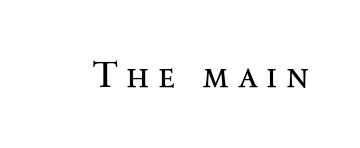
The type family on display is of the serif kind. Heaviness? Minimal to ordinary, like unemphasized prose. Plain, unruled lines of type. Upright lettering throughout. There is plenty of visible air inserted between adjacent glyphs.
